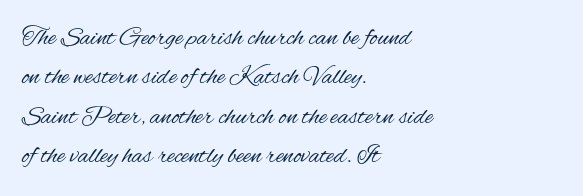
Does the leading feel generous? No, just average. The typesetter chose a ragged-right arrangement here. The gaps between neighbouring characters are ordinary and unremarkable. Is this a heavy cut? Hardly; it is regular or lighter. The space directly below the letters is spotless.
